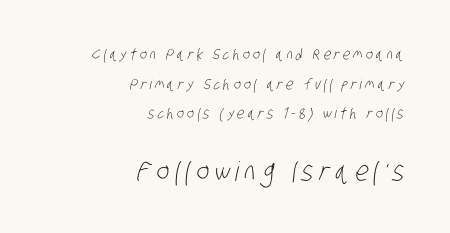
Q: Is the text bold? A: No.
Q: Is the text underlined? A: No.
Q: How is the paragraph aligned? A: Right-aligned.
Q: Is the spacing between letters normal or unusually wide? A: Unusually wide.
Q: Is the spacing between lines tight, normal or loose? A: Loose.
Q: Which block of text is set in a larger size, the first (top) or the second (bottom)? A: The second (bottom) one.
